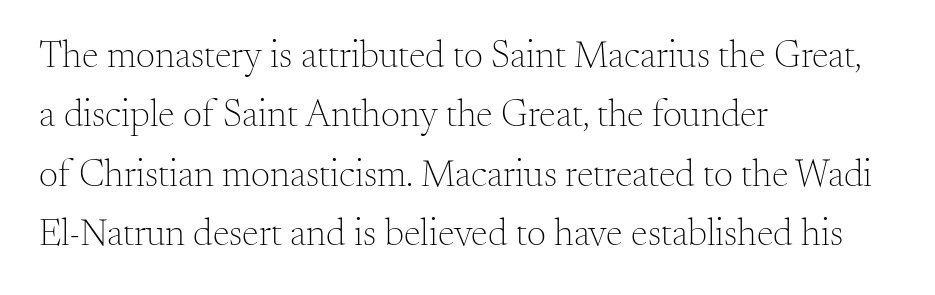
{"serif": "yes", "italic": "no", "bold": "no", "weight": "light", "width": "normal", "stroke_contrast": "medium", "x_height": "small", "monospaced": "no", "underline": "no", "align": "left", "line_spacing": "normal", "line_spacing_ratio": 1.56, "letter_spacing": "normal", "letter_spacing_em": 0.0, "glyph_px": 38}
